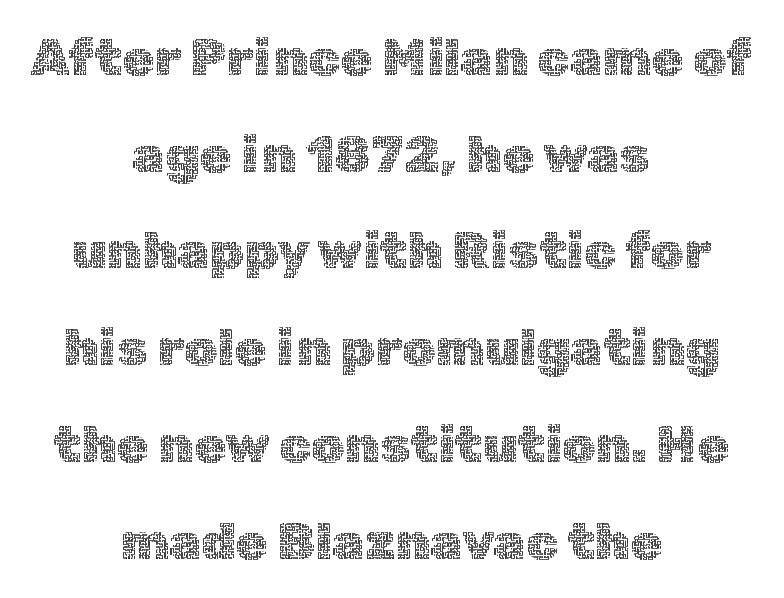
Q: Is the text bold? A: No.
Q: Is the text italic (slanted)? A: No, it is upright.
Q: Is the text underlined? A: No.
Q: How is the paragraph aligned? A: Centered.
Q: Is the spacing between letters normal or unusually wide? A: Normal.
Q: Width (condensed, normal, or wide)? A: Normal.
Q: x-height? A: Medium.
Q: Monospaced? A: No.
